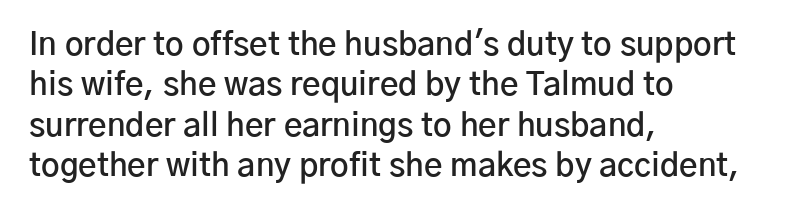
{"serif": "no", "italic": "no", "bold": "semi", "weight": "semibold", "width": "normal", "stroke_contrast": "low", "x_height": "medium", "monospaced": "no", "underline": "no", "align": "left", "line_spacing": "normal", "line_spacing_ratio": 1.26, "letter_spacing": "normal", "letter_spacing_em": 0.0, "glyph_px": 32}
